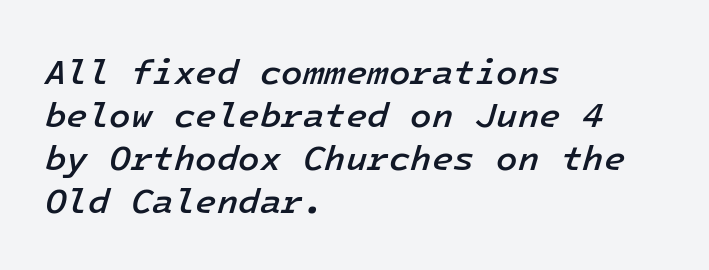
The image shows 35 px semibold type, italic (leaning right); set left-aligned, line spacing 1.23x, normal letter spacing, not underlined; low stroke contrast and a medium x-height.
